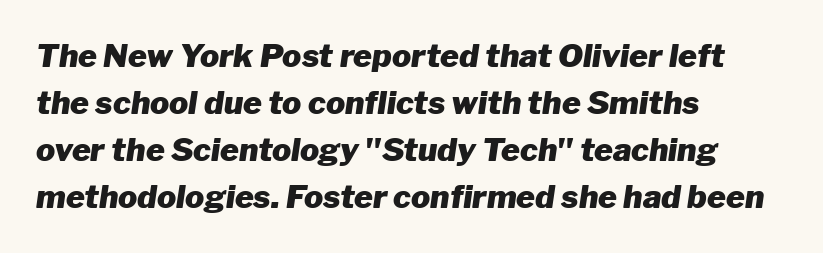
The image shows 32 px heavy type, italic (leaning right); set left-aligned, normal line spacing (1.47x), normal letter spacing, not underlined; low stroke contrast and a medium x-height.
